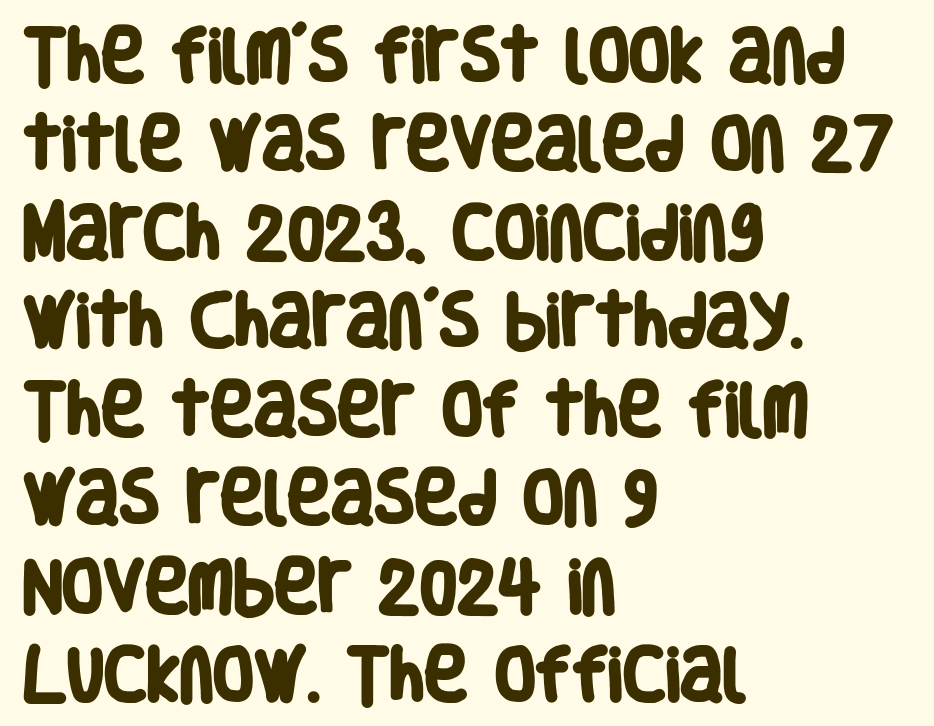
The image shows 59 px heavy, condensed sans-serif type; set left-aligned, normal line spacing (1.5x), normal letter spacing, not underlined; low stroke contrast and a large x-height.
